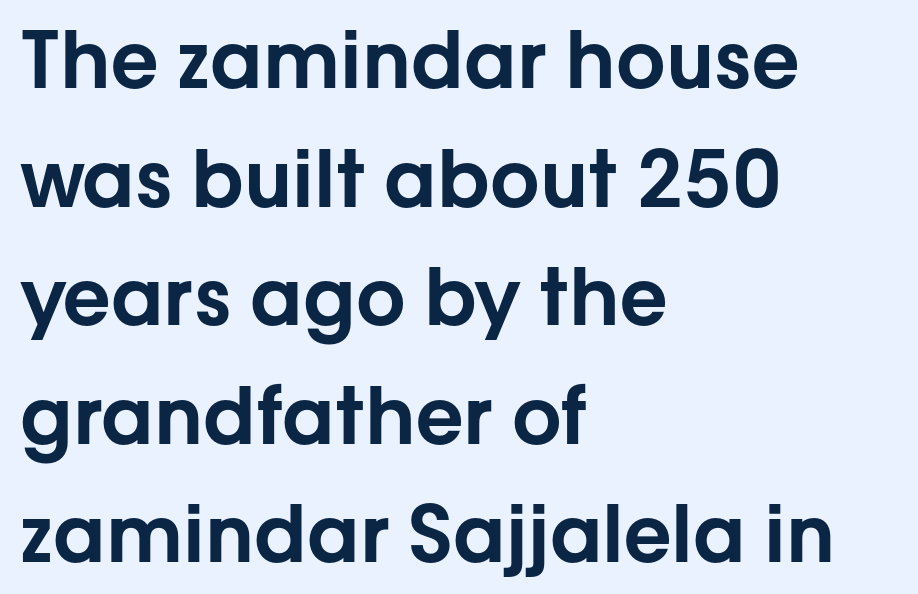
The vertical gap from one line to the next is medium. Caption: standard tracking, unaltered. Here the designer chose a conventional face with non-uniform glyph widths. Upright lettering throughout. This is sans-serif lettering, the kind often seen on screens and signage.
